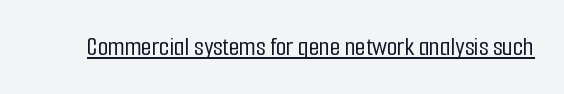
The image shows 27 px text type, upright; set normal letter spacing, underlined.
